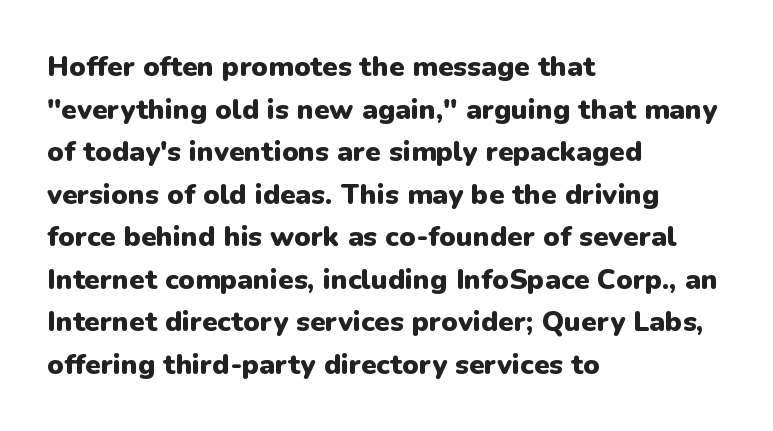
{"serif": "no", "italic": "no", "bold": "yes", "weight": "heavy", "width": "normal", "stroke_contrast": "low", "x_height": "medium", "monospaced": "no", "underline": "no", "align": "left", "line_spacing": "normal", "line_spacing_ratio": 1.52, "letter_spacing": "normal", "letter_spacing_em": 0.0, "glyph_px": 28}
